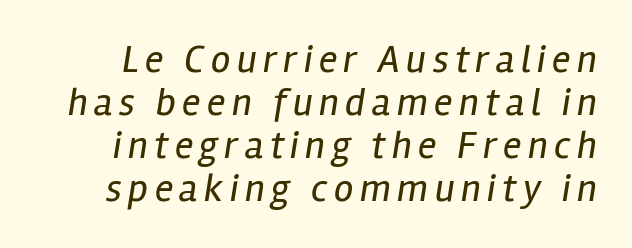
Italic? Definitely — the glyphs are oblique. Tightly led — the rows are bunched. Spacing verdict: proportional, widths tailored to each character. Is the stroke heavy? The answer is a plain regular-or-lighter. Bare-footed words on every line.
